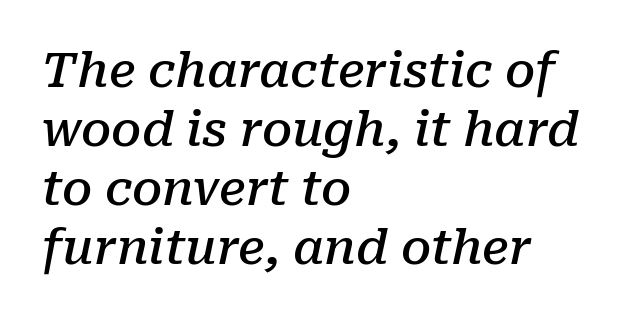
Unlike a clean sans, this face finishes its strokes with serifs. Notice how the passage keeps a crisp vertical edge on the left only. Rendered with sloped, italic letterforms. You could not count columns in this text — the font is proportionally spaced.
